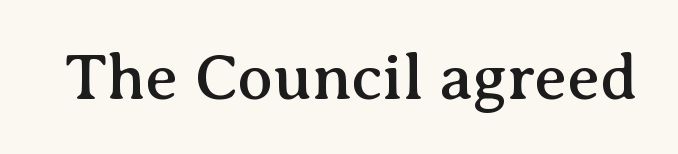
{"serif": "yes", "italic": "no", "width": "normal", "stroke_contrast": "medium", "x_height": "medium", "monospaced": "no", "underline": "no", "letter_spacing": "normal", "letter_spacing_em": 0.0, "glyph_px": 65}
